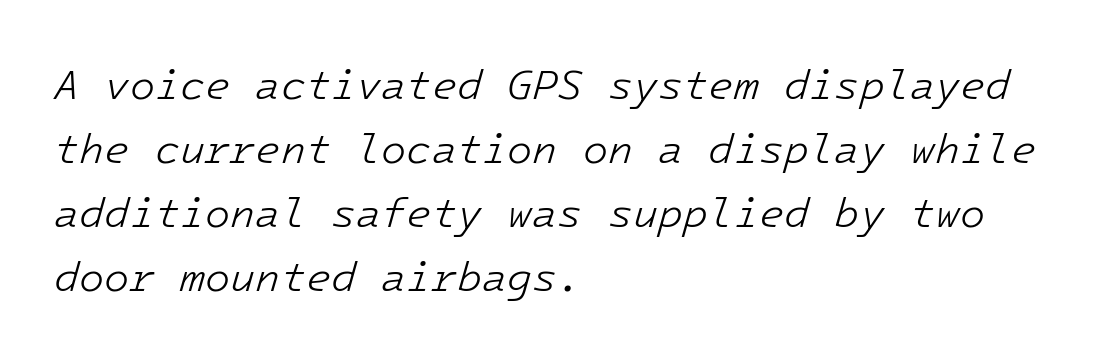
Q: Is the text bold? A: No.
Q: Is the text italic (slanted)? A: Yes, it leans right by about 16 degrees.
Q: Is the text underlined? A: No.
Q: How is the paragraph aligned? A: Left-aligned.
Q: Is the spacing between letters normal or unusually wide? A: Normal.
Q: Is the spacing between lines tight, normal or loose? A: Normal.
Q: Width (condensed, normal, or wide)? A: Normal.
Q: Stroke contrast? A: Low.
Q: x-height? A: Medium.
Q: Monospaced? A: Yes.
